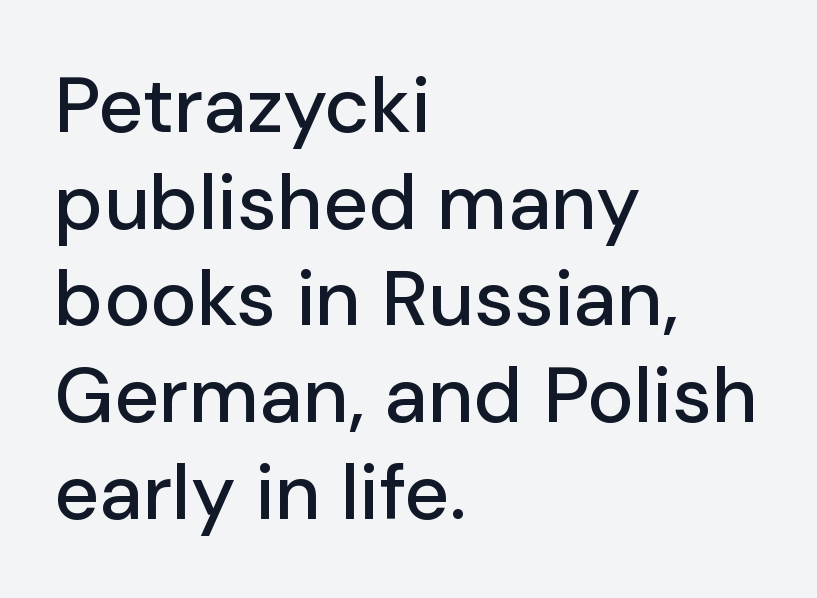
The image shows 78 px sans-serif type, upright; set left-aligned, line spacing 1.24x, normal letter spacing, not underlined; low stroke contrast and a medium x-height.
